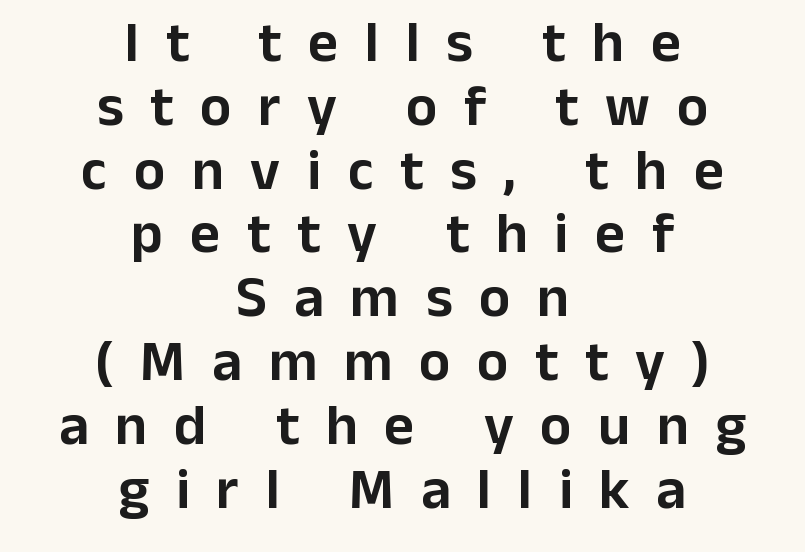
Q: Is the text italic (slanted)? A: No, it is upright.
Q: Is the typeface a serif or a sans-serif typeface? A: Sans-serif.
Q: Is the text underlined? A: No.
Q: How is the paragraph aligned? A: Centered.
Q: Is the spacing between letters normal or unusually wide? A: Unusually wide.
Q: Is the spacing between lines tight, normal or loose? A: Tight.
Q: Width (condensed, normal, or wide)? A: Normal.
Q: Stroke contrast? A: Low.
Q: x-height? A: Medium.
Q: Monospaced? A: No.
